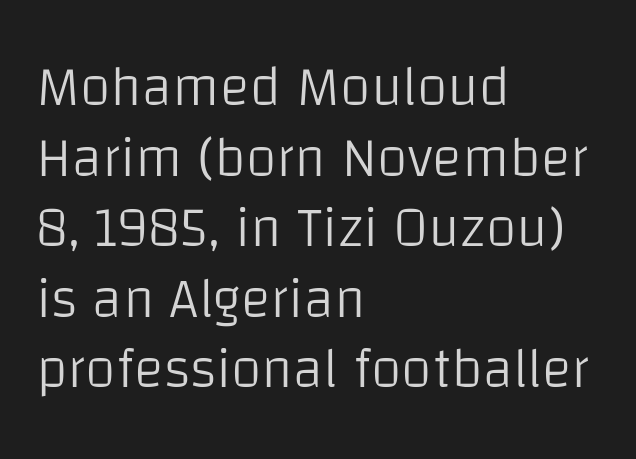
Line starts are locked; line ends wander. Ordinary non-slanted type is in use. Bare-footed words on every line. The letters carry no serifs — their stems end cleanly without finishing strokes. Compared with typical body copy, the letter spacing here is the same.
